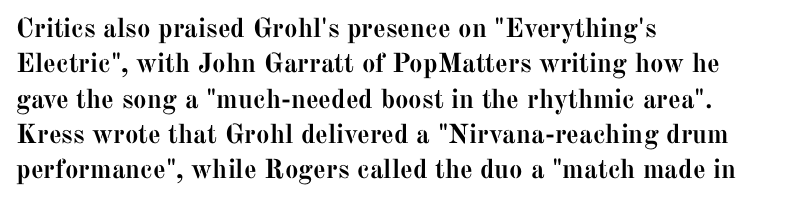
Q: Is the text bold? A: Yes.
Q: Is the text italic (slanted)? A: No, it is upright.
Q: Is the text underlined? A: No.
Q: How is the paragraph aligned? A: Left-aligned.
Q: Is the spacing between letters normal or unusually wide? A: Normal.
Q: Is the spacing between lines tight, normal or loose? A: Normal.
